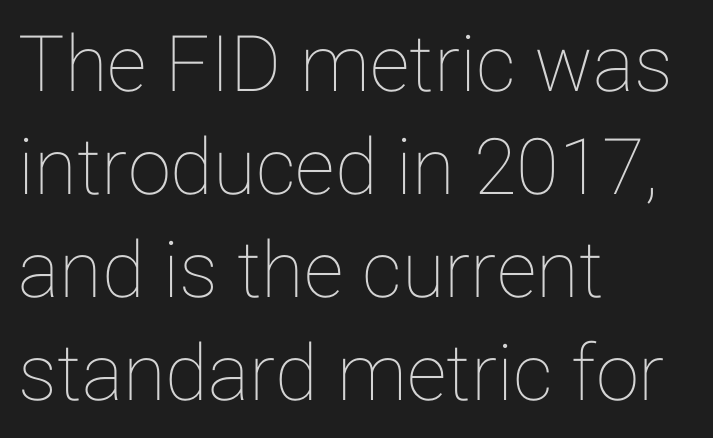
Q: Is the text italic (slanted)? A: No, it is upright.
Q: Is the text underlined? A: No.
Q: How is the paragraph aligned? A: Left-aligned.
Q: Is the spacing between letters normal or unusually wide? A: Normal.
Q: Is the spacing between lines tight, normal or loose? A: Normal.
Q: Width (condensed, normal, or wide)? A: Normal.
Q: Stroke contrast? A: Low.
Q: x-height? A: Medium.
Q: Monospaced? A: No.
